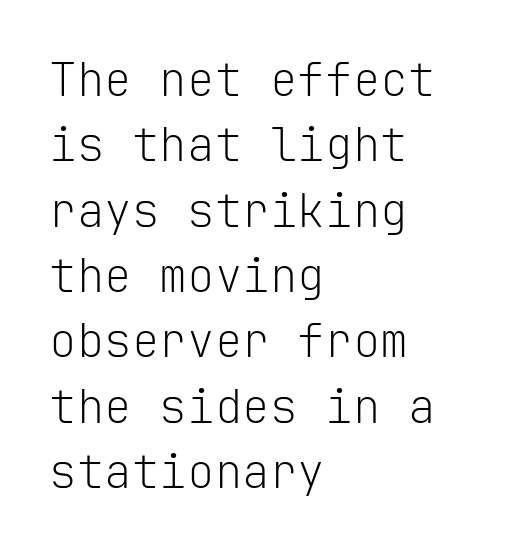
{"serif": "no", "italic": "no", "bold": "no", "weight": "light", "width": "normal", "stroke_contrast": "low", "x_height": "medium", "monospaced": "yes", "underline": "no", "align": "left", "line_spacing": "normal", "line_spacing_ratio": 1.42, "letter_spacing": "normal", "letter_spacing_em": 0.0, "glyph_px": 46}
